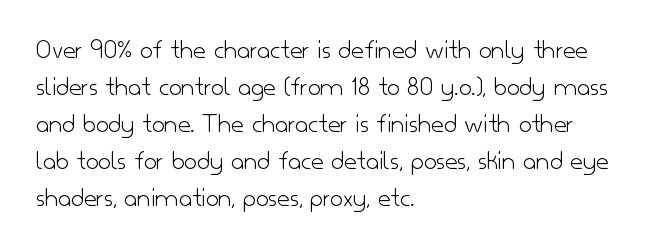
The image shows 28 px light sans-serif type, upright; set left-aligned, normal line spacing (1.32x), normal letter spacing, not underlined; low stroke contrast and a small x-height.
